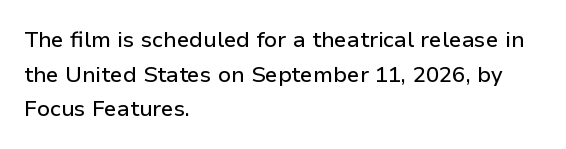
Q: Is the text italic (slanted)? A: No, it is upright.
Q: Is the text underlined? A: No.
Q: How is the paragraph aligned? A: Left-aligned.
Q: Is the spacing between letters normal or unusually wide? A: Normal.
Q: Is the spacing between lines tight, normal or loose? A: Normal.
